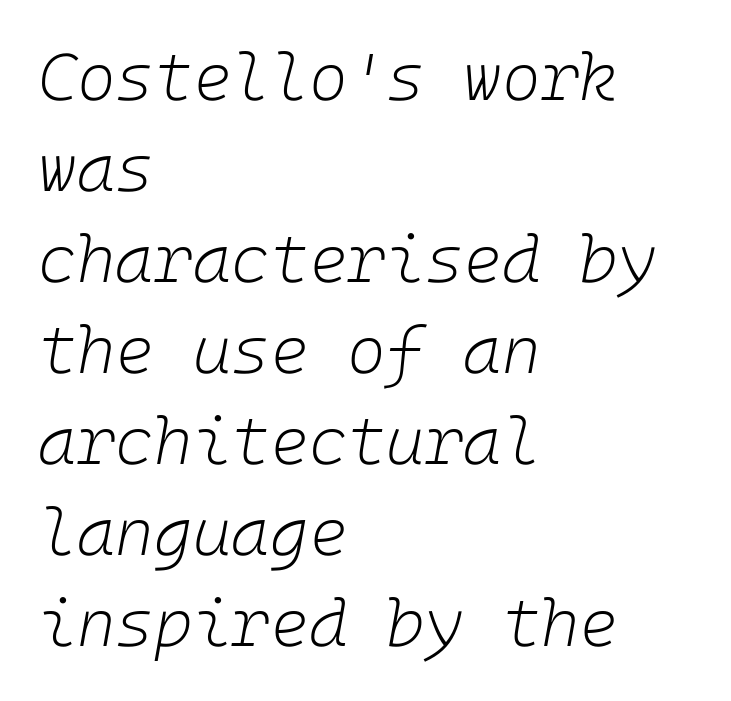
{"italic": "yes", "lean": "right", "slant_degrees": 10, "bold": "no", "weight": "light", "width": "normal", "stroke_contrast": "low", "x_height": "medium", "underline": "no", "align": "left", "line_spacing": "normal", "line_spacing_ratio": 1.38, "letter_spacing": "normal", "letter_spacing_em": 0.0, "glyph_px": 66}
